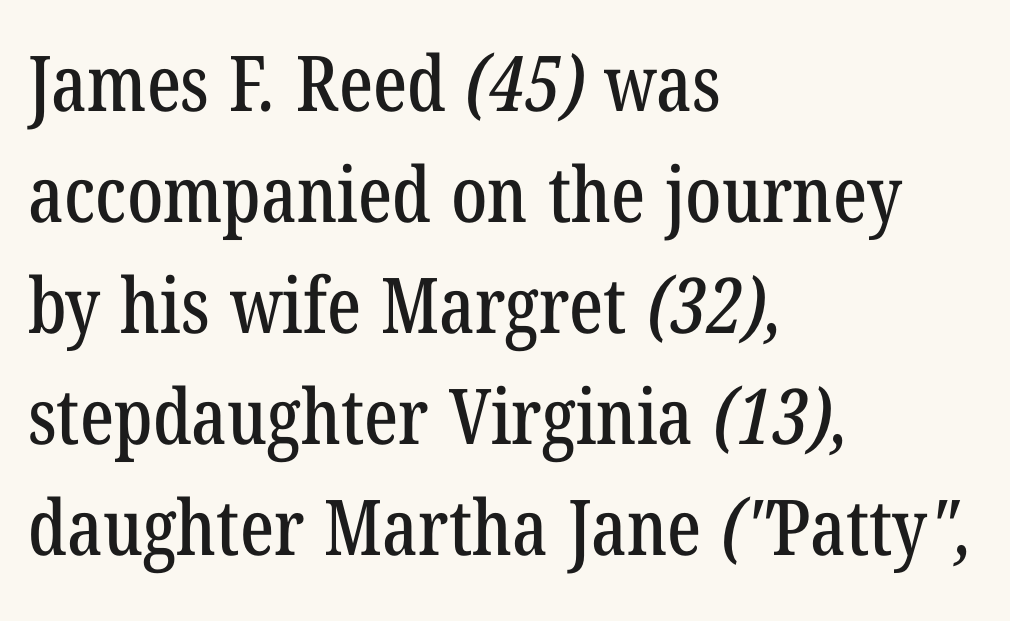
{"serif": "yes", "width": "condensed", "stroke_contrast": "low", "x_height": "medium", "monospaced": "no", "underline": "no", "align": "left", "line_spacing": "normal", "line_spacing_ratio": 1.44, "letter_spacing": "normal", "letter_spacing_em": 0.0, "glyph_px": 77}
